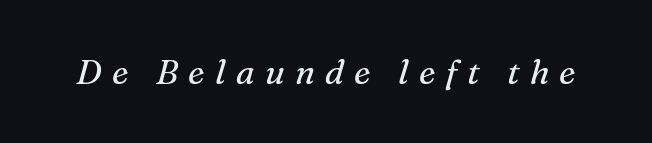
The glyphs are unaccompanied by any horizontal stroke below them. Think of a printed novel: that variable character pitch is what you see here. A typesetter would label this face a serif. Inter-character spacing is expanded well beyond the font's built-in metrics. Does the lettering tilt? It does — this is italic.
